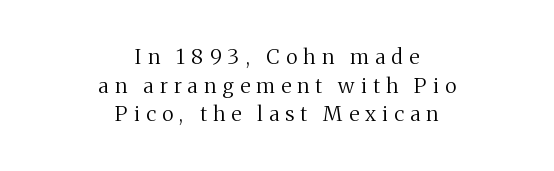
The image shows 21 px text type, upright; set centered, normal line spacing (1.36x), unusually wide letter spacing (+0.3 em), not underlined.
